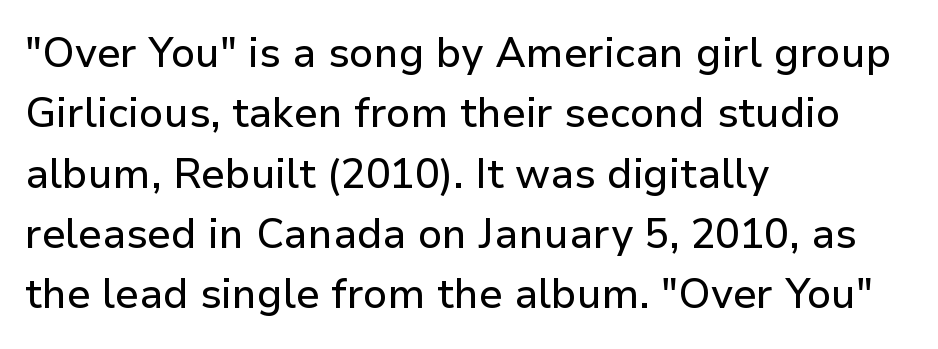
This is sans-serif lettering, the kind often seen on screens and signage. Is there much room between lines? A standard amount, neither cramped nor airy. Each word holds together tightly as a unit, with standard inter-letter gaps. The passage shown is not underscored anywhere. A typesetter would call this proportional, since set widths differ per character.
